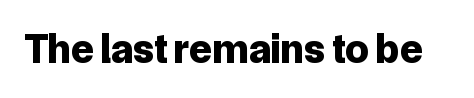
Q: Is the text bold? A: Yes.
Q: Is the text italic (slanted)? A: No, it is upright.
Q: Is the typeface a serif or a sans-serif typeface? A: Sans-serif.
Q: Is the text underlined? A: No.
Q: Is the spacing between letters normal or unusually wide? A: Normal.
Q: Width (condensed, normal, or wide)? A: Normal.
Q: Stroke contrast? A: Low.
Q: x-height? A: Medium.
Q: Monospaced? A: No.
